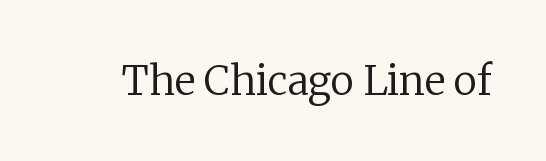
Q: Is the text bold? A: No.
Q: Is the text italic (slanted)? A: No, it is upright.
Q: Is the typeface a serif or a sans-serif typeface? A: Serif.
Q: Is the text underlined? A: No.
Q: Is the spacing between letters normal or unusually wide? A: Normal.
Q: Width (condensed, normal, or wide)? A: Normal.
Q: Stroke contrast? A: Low.
Q: x-height? A: Medium.
Q: Monospaced? A: No.
